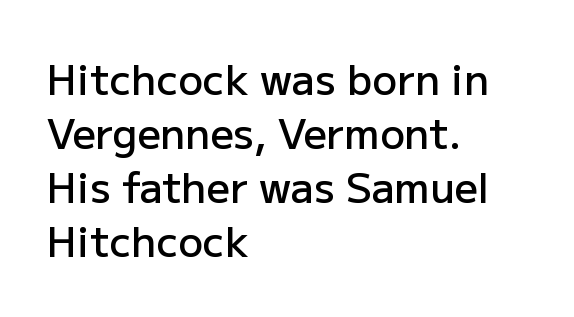
{"serif": "no", "italic": "no", "bold": "semi", "weight": "semibold", "width": "normal", "stroke_contrast": "low", "x_height": "medium", "monospaced": "no", "underline": "no", "align": "left", "line_spacing": "normal", "line_spacing_ratio": 1.32, "letter_spacing": "normal", "letter_spacing_em": 0.0, "glyph_px": 41}
